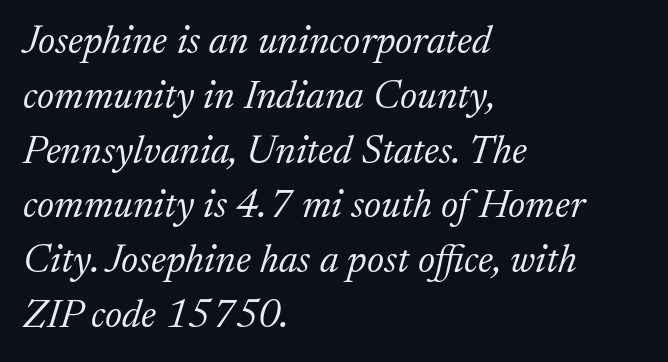
Underline: absent. No extra tracking has been applied to these lines. Whoever set this chose a conventional vertical rhythm. No chunkiness to these letters — they're not bold. The paragraph shown leans on its left margin. The designer went with a serif here, giving each stem small feet.
